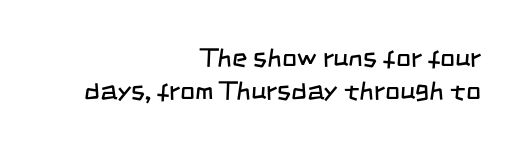
The image shows 26 px text type; set right-aligned, normal line spacing (1.27x), normal letter spacing, not underlined.
